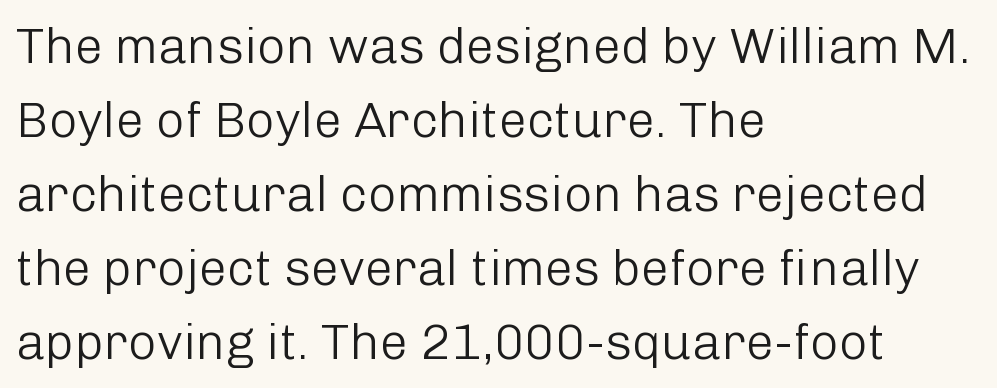
Q: Is the text bold? A: No.
Q: Is the text italic (slanted)? A: No, it is upright.
Q: Is the typeface a serif or a sans-serif typeface? A: Sans-serif.
Q: Is the text underlined? A: No.
Q: How is the paragraph aligned? A: Left-aligned.
Q: Is the spacing between letters normal or unusually wide? A: Normal.
Q: Is the spacing between lines tight, normal or loose? A: Normal.
Q: Width (condensed, normal, or wide)? A: Normal.
Q: Stroke contrast? A: Low.
Q: x-height? A: Medium.
Q: Monospaced? A: No.
